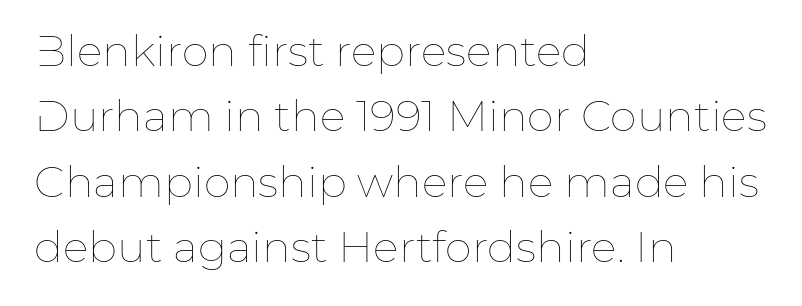
{"italic": "no", "bold": "no", "weight": "thin", "width": "normal", "stroke_contrast": "low", "x_height": "medium", "monospaced": "no", "underline": "no", "align": "left", "line_spacing": "normal", "line_spacing_ratio": 1.52, "letter_spacing": "normal", "letter_spacing_em": 0.0, "glyph_px": 43}
